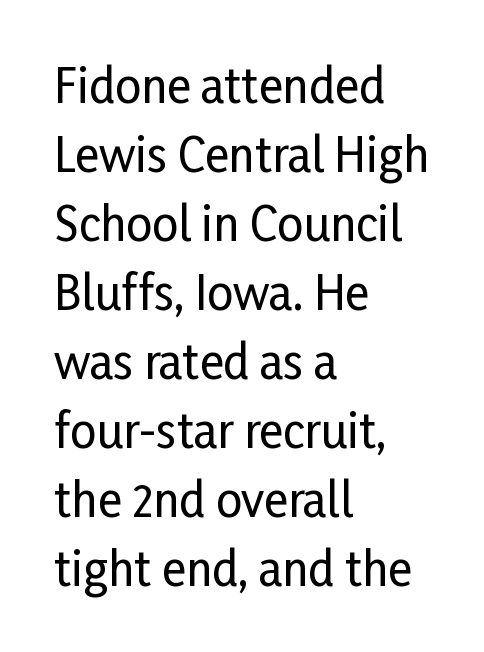
{"serif": "no", "italic": "no", "width": "condensed", "stroke_contrast": "low", "x_height": "medium", "monospaced": "no", "underline": "no", "align": "left", "line_spacing": "normal", "line_spacing_ratio": 1.5, "letter_spacing": "normal", "letter_spacing_em": 0.0, "glyph_px": 46}
